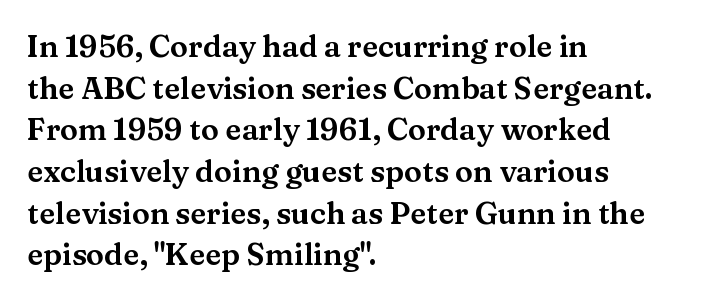
Ordinary non-slanted type is in use. Words appear dense and cohesive because spacing is normal. Students, observe: this is what conventionally led text looks like. Casual observation: everything's shoved over to the left. You could not count columns in this text — the font is proportionally spaced.
